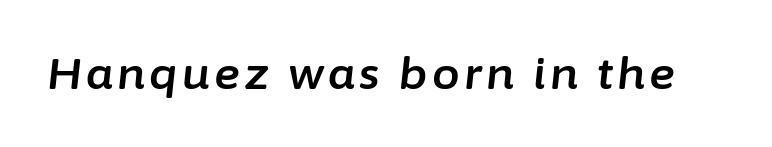
Q: Is the text italic (slanted)? A: Yes, it leans right by about 6 degrees.
Q: Is the text underlined? A: No.
Q: Width (condensed, normal, or wide)? A: Normal.
Q: Stroke contrast? A: Low.
Q: x-height? A: Medium.
Q: Monospaced? A: No.
